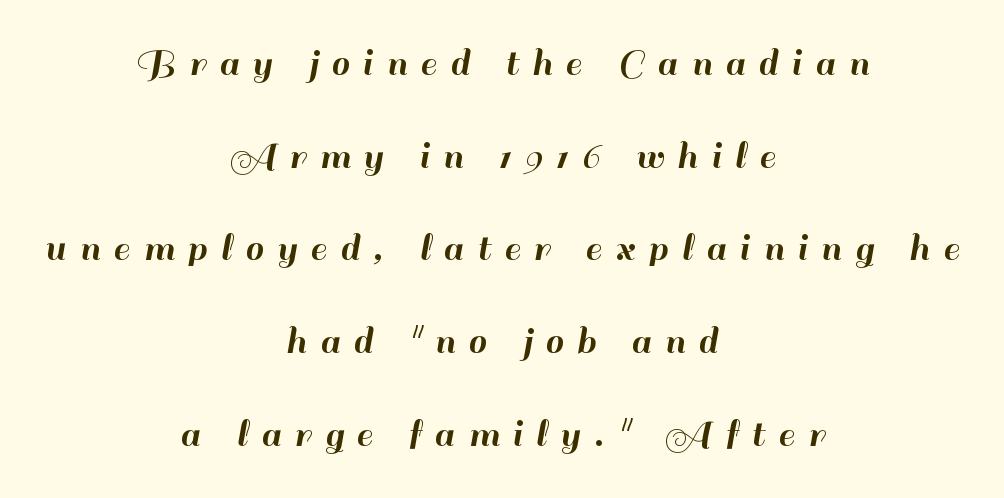
Q: Is the text italic (slanted)? A: Yes.
Q: Is the typeface a serif or a sans-serif typeface? A: Sans-serif.
Q: Is the text underlined? A: No.
Q: How is the paragraph aligned? A: Centered.
Q: Is the spacing between letters normal or unusually wide? A: Unusually wide.
Q: Is the spacing between lines tight, normal or loose? A: Loose.
Q: Width (condensed, normal, or wide)? A: Normal.
Q: Stroke contrast? A: High.
Q: x-height? A: Small.
Q: Monospaced? A: No.
